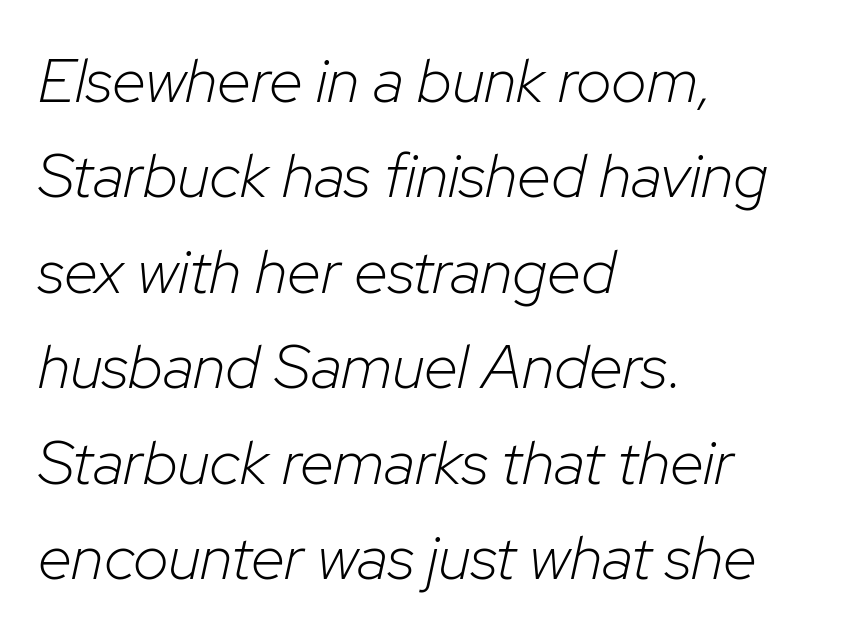
Q: Is the text bold? A: No.
Q: Is the text italic (slanted)? A: Yes, it leans right by about 12 degrees.
Q: Is the text underlined? A: No.
Q: How is the paragraph aligned? A: Left-aligned.
Q: Is the spacing between letters normal or unusually wide? A: Normal.
Q: Is the spacing between lines tight, normal or loose? A: Normal.
Q: Width (condensed, normal, or wide)? A: Normal.
Q: Stroke contrast? A: Low.
Q: x-height? A: Medium.
Q: Monospaced? A: No.
